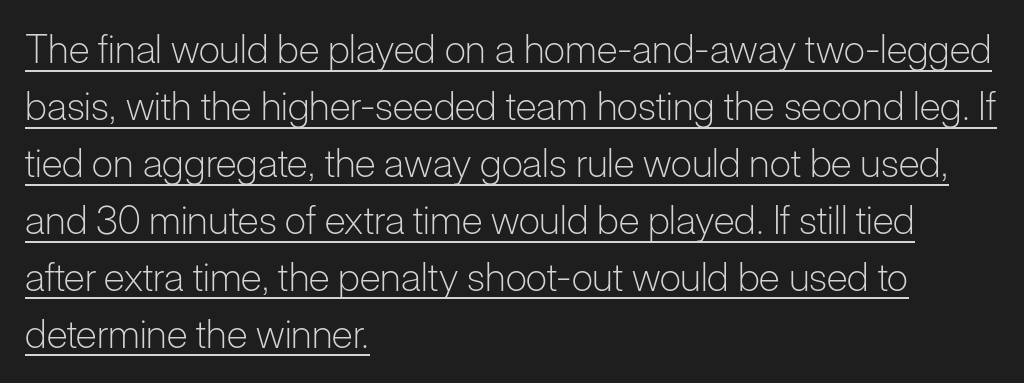
Q: Is the text bold? A: No.
Q: Is the text italic (slanted)? A: No, it is upright.
Q: Is the typeface a serif or a sans-serif typeface? A: Sans-serif.
Q: Is the text underlined? A: Yes.
Q: How is the paragraph aligned? A: Left-aligned.
Q: Is the spacing between letters normal or unusually wide? A: Normal.
Q: Is the spacing between lines tight, normal or loose? A: Normal.
Q: Width (condensed, normal, or wide)? A: Normal.
Q: Stroke contrast? A: Low.
Q: x-height? A: Medium.
Q: Monospaced? A: No.
